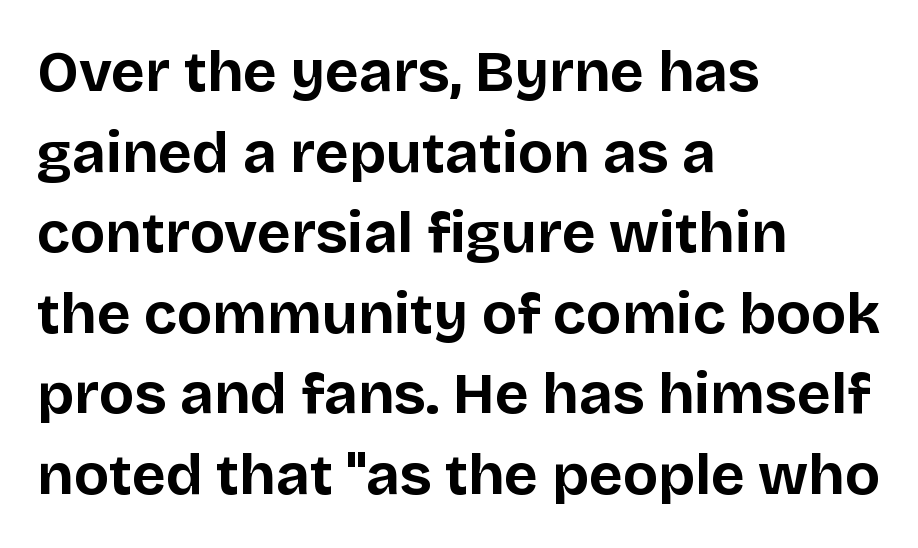
The image shows 58 px bold sans-serif type, upright; set left-aligned, normal line spacing (1.39x), normal letter spacing, not underlined; low stroke contrast and a large x-height.
